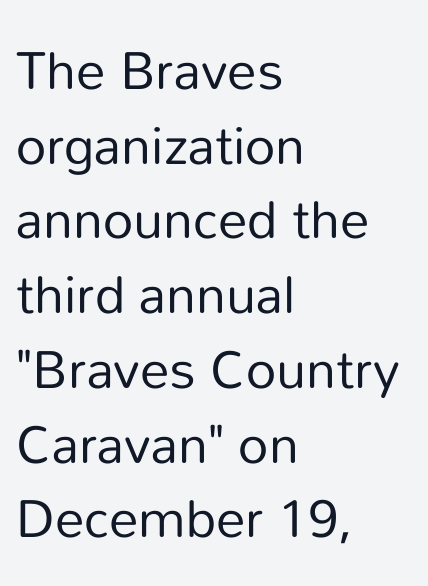
{"serif": "no", "italic": "no", "bold": "no", "weight": "regular", "width": "normal", "stroke_contrast": "low", "x_height": "medium", "monospaced": "no", "underline": "no", "align": "left", "line_spacing": "normal", "line_spacing_ratio": 1.41, "letter_spacing": "normal", "letter_spacing_em": 0.0, "glyph_px": 53}
